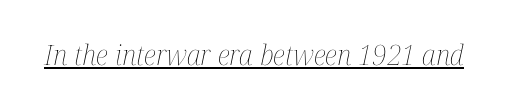
Nobody touched the tracking dial on this one. Stroke thickness stays within the range of a standard reading face or lighter. The rendering uses natural spacing where letterforms have individual widths. The passage shown leans; its letterforms are oblique. Like a heading marked for emphasis, these lines bear an underscore.
